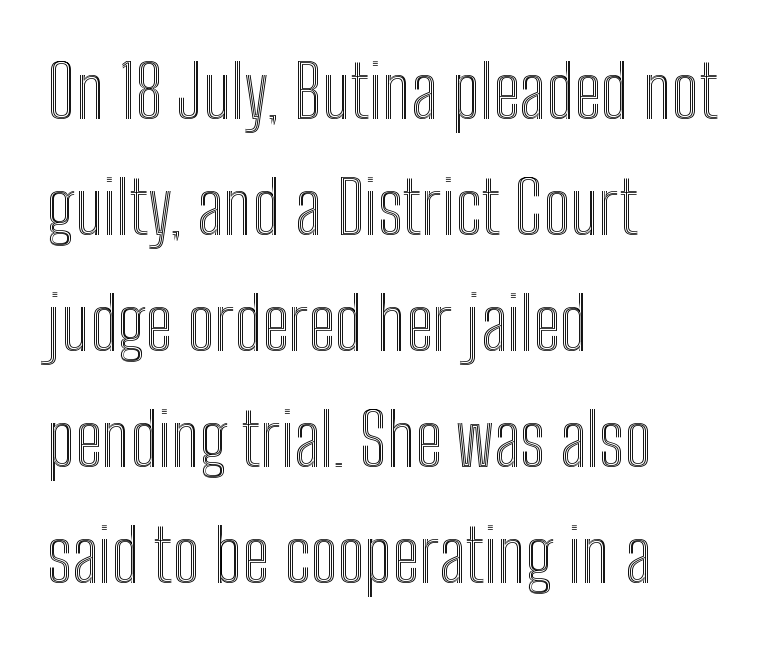
{"italic": "no", "width": "condensed", "x_height": "medium", "monospaced": "no", "underline": "no", "align": "left", "line_spacing": "normal", "line_spacing_ratio": 1.59, "letter_spacing": "normal", "letter_spacing_em": 0.0, "glyph_px": 73}
